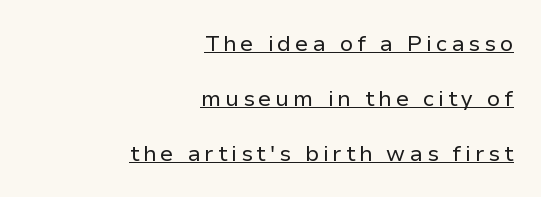
The rendered words wear a rule along their underside. Nothing heavy about these letters — not bold at all. Visually the block forms a straight wall on the right and a jagged coastline on the left. The lettering holds an erect, upright posture throughout. Rows of type keep a wide berth in the vertical direction.
